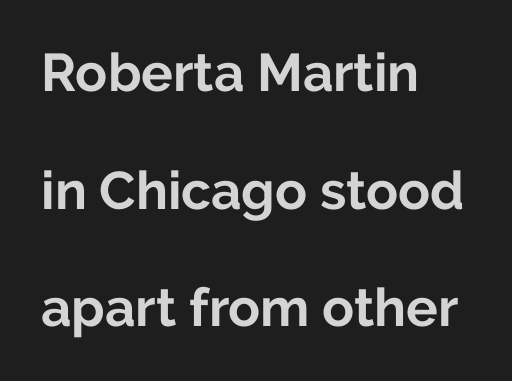
Q: Is the text bold? A: Yes.
Q: Is the text italic (slanted)? A: No, it is upright.
Q: Is the typeface a serif or a sans-serif typeface? A: Sans-serif.
Q: Is the text underlined? A: No.
Q: How is the paragraph aligned? A: Left-aligned.
Q: Is the spacing between letters normal or unusually wide? A: Normal.
Q: Is the spacing between lines tight, normal or loose? A: Loose.
Q: Width (condensed, normal, or wide)? A: Normal.
Q: Stroke contrast? A: Low.
Q: x-height? A: Medium.
Q: Monospaced? A: No.
